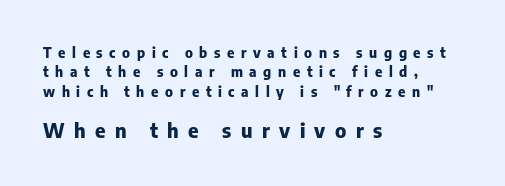
Q: Is the text bold? A: Yes.
Q: Is the text italic (slanted)? A: No, it is upright.
Q: Is the text underlined? A: No.
Q: How is the paragraph aligned? A: Left-aligned.
Q: Is the spacing between letters normal or unusually wide? A: Unusually wide.
Q: Is the spacing between lines tight, normal or loose? A: Normal.
Q: Which block of text is set in a larger size, the first (top) or the second (bottom)? A: The second (bottom) one.
